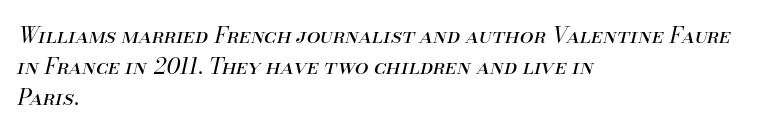
The block of text has a typical density, with ordinary space between rows. Does the lettering tilt? It does — this is italic. The compositor pushed each line to the left boundary. The zone under the glyphs is completely vacant. The passage shown is not bold in any degree.
